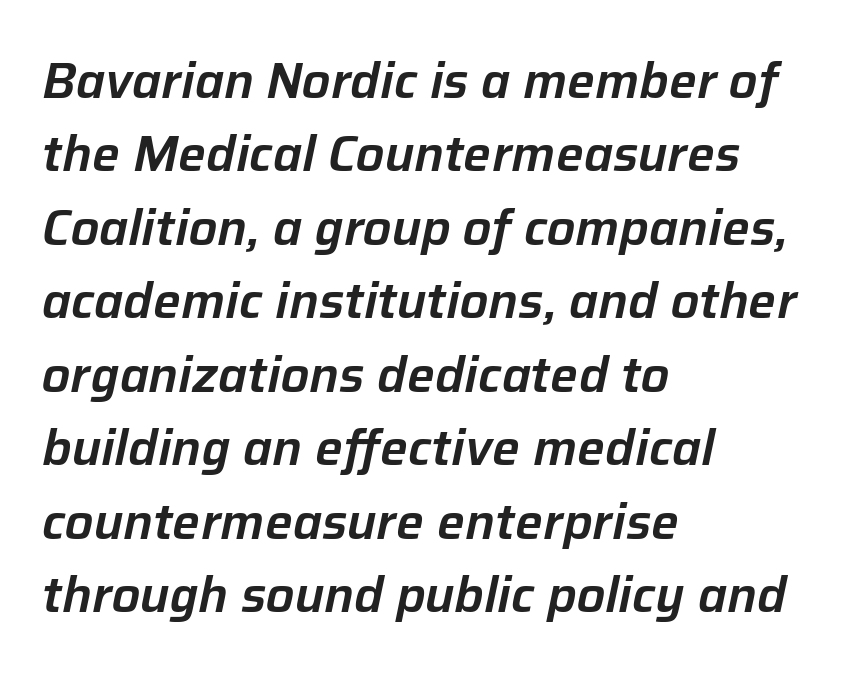
Q: Is the text italic (slanted)? A: Yes, it leans right by about 12 degrees.
Q: Is the text underlined? A: No.
Q: How is the paragraph aligned? A: Left-aligned.
Q: Is the spacing between letters normal or unusually wide? A: Normal.
Q: Is the spacing between lines tight, normal or loose? A: Normal.
Q: Width (condensed, normal, or wide)? A: Normal.
Q: Stroke contrast? A: Low.
Q: x-height? A: Medium.
Q: Monospaced? A: No.
